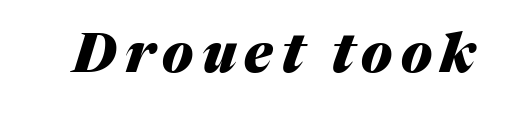
{"italic": "yes", "lean": "right", "slant_degrees": 17, "bold": "yes", "weight": "heavy", "width": "normal", "stroke_contrast": "medium", "x_height": "medium", "monospaced": "no", "underline": "no", "glyph_px": 54}
